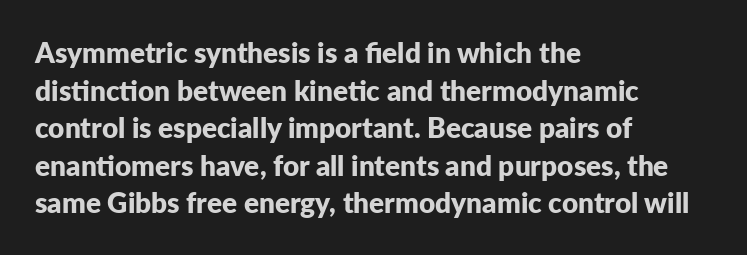
The image shows 28 px bold sans-serif type, upright; set left-aligned, normal line spacing (1.34x), normal letter spacing, not underlined; low stroke contrast and a medium x-height.
